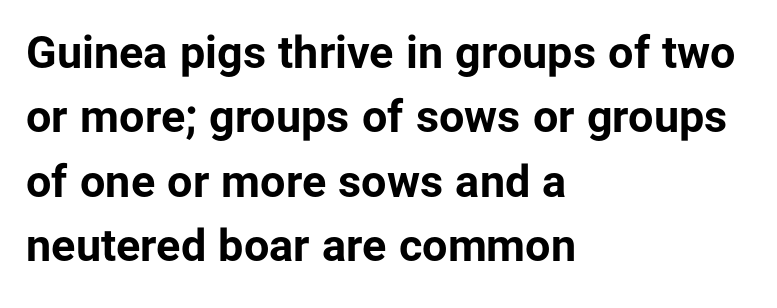
{"serif": "no", "italic": "no", "bold": "yes", "weight": "bold", "width": "normal", "stroke_contrast": "low", "x_height": "medium", "monospaced": "no", "underline": "no", "align": "left", "line_spacing": "normal", "line_spacing_ratio": 1.43, "letter_spacing": "normal", "letter_spacing_em": 0.0, "glyph_px": 45}
